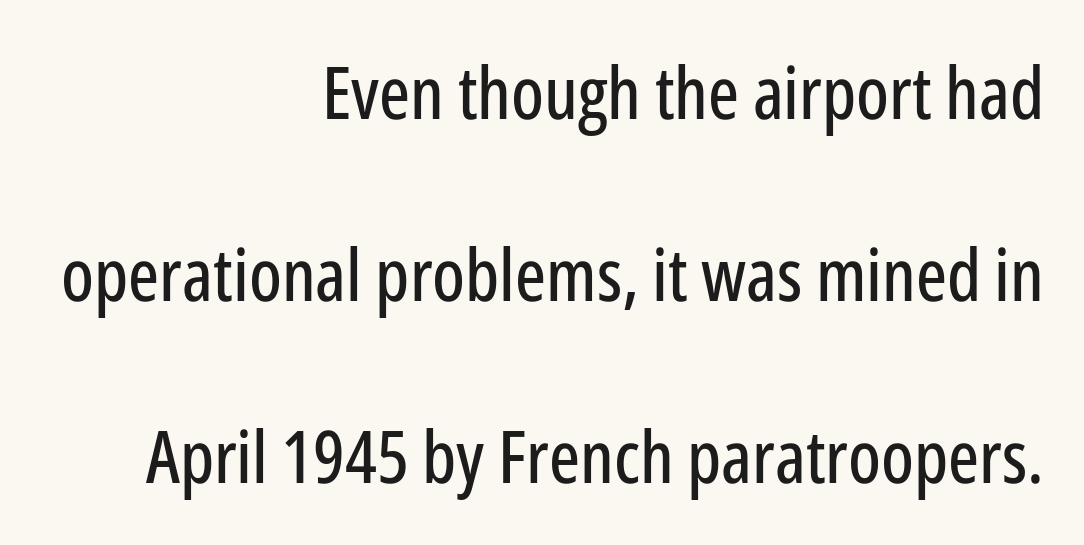
The image shows 73 px condensed sans-serif type, upright; set right-aligned, loose line spacing (2.49x), normal letter spacing, not underlined; low stroke contrast and a medium x-height.
